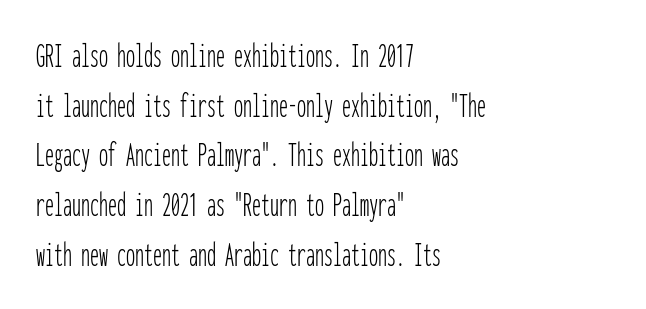
The image shows 36 px thin, condensed sans-serif type, upright, monospaced; set left-aligned, normal line spacing (1.38x), normal letter spacing, not underlined; low stroke contrast and a medium x-height.
